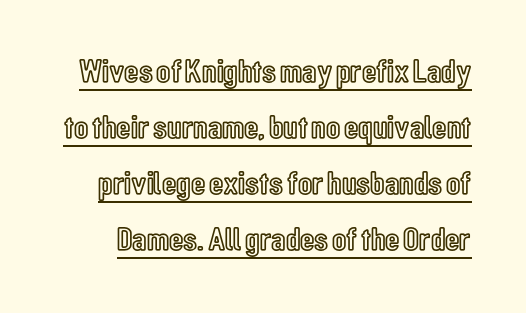
{"italic": "no", "width": "condensed", "x_height": "medium", "monospaced": "no", "underline": "yes", "line_spacing": "normal", "line_spacing_ratio": 1.7, "letter_spacing": "normal", "letter_spacing_em": 0.0, "glyph_px": 33}
